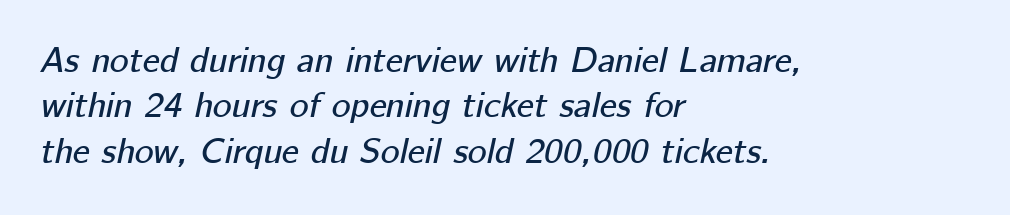
Q: Is the text italic (slanted)? A: Yes, it leans right by about 12 degrees.
Q: Is the text underlined? A: No.
Q: How is the paragraph aligned? A: Left-aligned.
Q: Is the spacing between letters normal or unusually wide? A: Normal.
Q: Is the spacing between lines tight, normal or loose? A: Normal.
Q: Width (condensed, normal, or wide)? A: Normal.
Q: Stroke contrast? A: Low.
Q: x-height? A: Medium.
Q: Monospaced? A: No.
